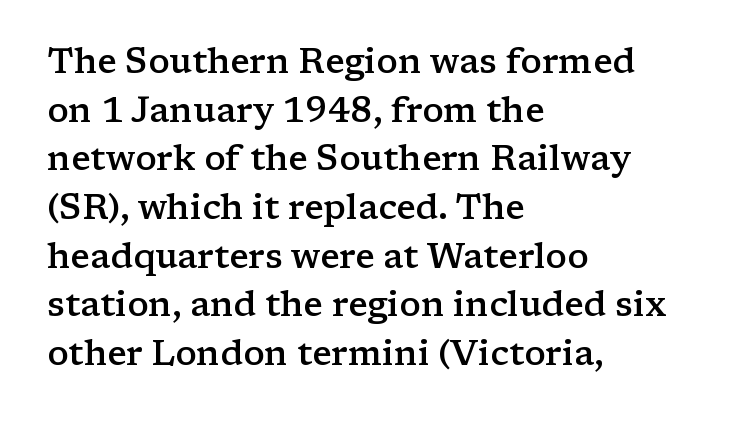
The image shows 35 px semibold, wide serif type, upright; set left-aligned, normal line spacing (1.39x), normal letter spacing, not underlined; low stroke contrast and a medium x-height.
